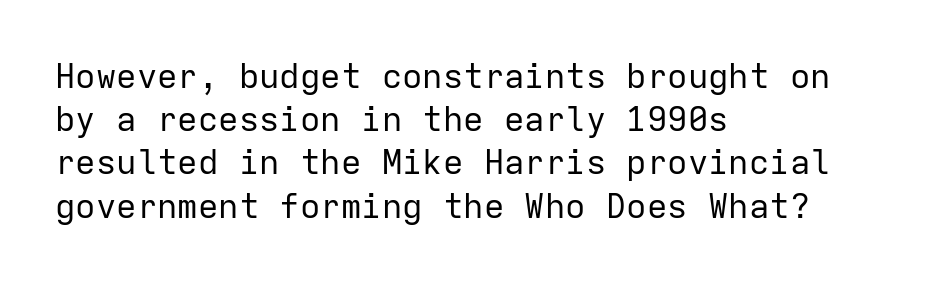
The image shows 34 px regular-weight sans-serif type, upright, monospaced; set left-aligned, normal line spacing (1.27x), normal letter spacing, not underlined; low stroke contrast and a medium x-height.
